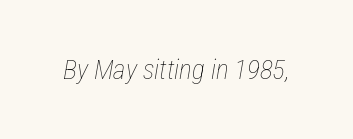
{"italic": "yes", "lean": "right", "slant_degrees": 12, "bold": "no", "underline": "no", "letter_spacing": "normal", "letter_spacing_em": 0.0, "glyph_px": 27}
